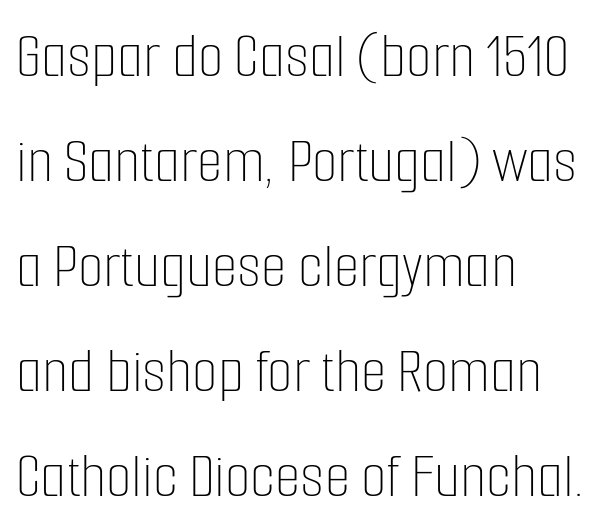
Q: Is the text bold? A: No.
Q: Is the text italic (slanted)? A: No, it is upright.
Q: Is the text underlined? A: No.
Q: How is the paragraph aligned? A: Left-aligned.
Q: Is the spacing between letters normal or unusually wide? A: Normal.
Q: Is the spacing between lines tight, normal or loose? A: Normal.
Q: Width (condensed, normal, or wide)? A: Condensed.
Q: Stroke contrast? A: Low.
Q: x-height? A: Medium.
Q: Monospaced? A: No.
